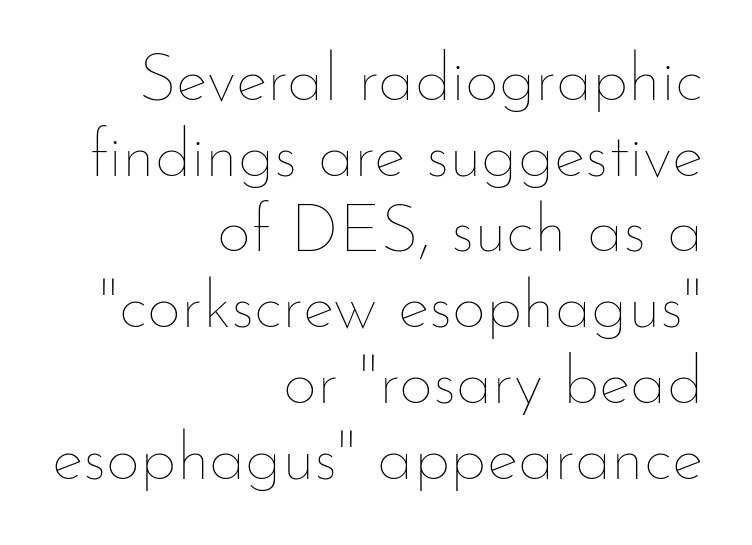
The typesetting does not lean heavy: it is not bold. Designer's note — italics off, roman on. A clean baseline with only descenders dipping below it. Leading: reduced. Looks like regular typesetting: each glyph gets only the width it needs.
